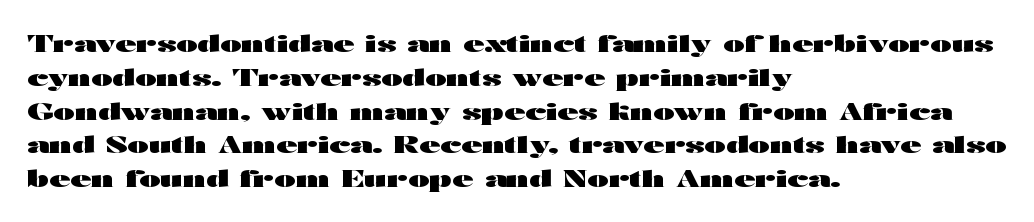
Bold? Absolutely — the strokes are thick and heavy. The setting favours the left margin, as ordinary paragraphs usually do. The font's upright variant was chosen for this text. A bare baseline throughout the passage. Vertical spacing — default.
